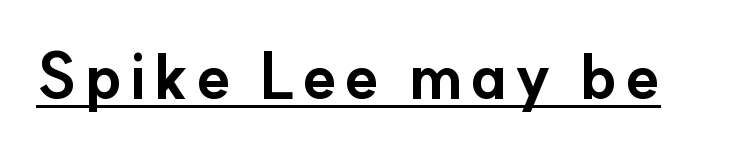
Q: Is the text bold? A: Yes.
Q: Is the text italic (slanted)? A: No, it is upright.
Q: Is the typeface a serif or a sans-serif typeface? A: Sans-serif.
Q: Is the text underlined? A: Yes.
Q: Width (condensed, normal, or wide)? A: Normal.
Q: Stroke contrast? A: Low.
Q: x-height? A: Small.
Q: Monospaced? A: No.
